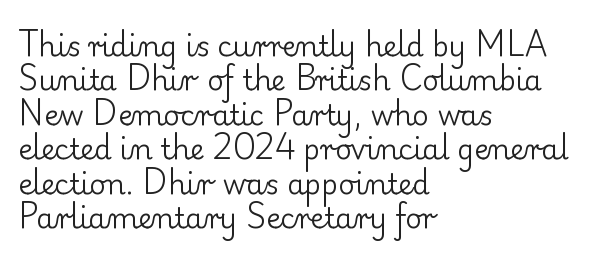
Tracking here is standard; glyphs follow each other at the usual distance. The type family on display is of the serif kind. Which margin do the lines hug? The left one — the right edge is uneven. The passage shown is typed in a proportional face where columns would drift.
